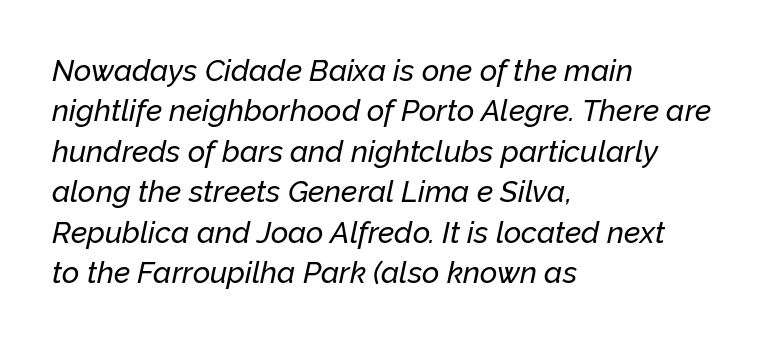
The letterforms sit shoulder to shoulder at normal distance. Rendered with sloped, italic letterforms. Do the characters align in a grid? No, the font is proportional. Decoration check: the copy has no underline.
